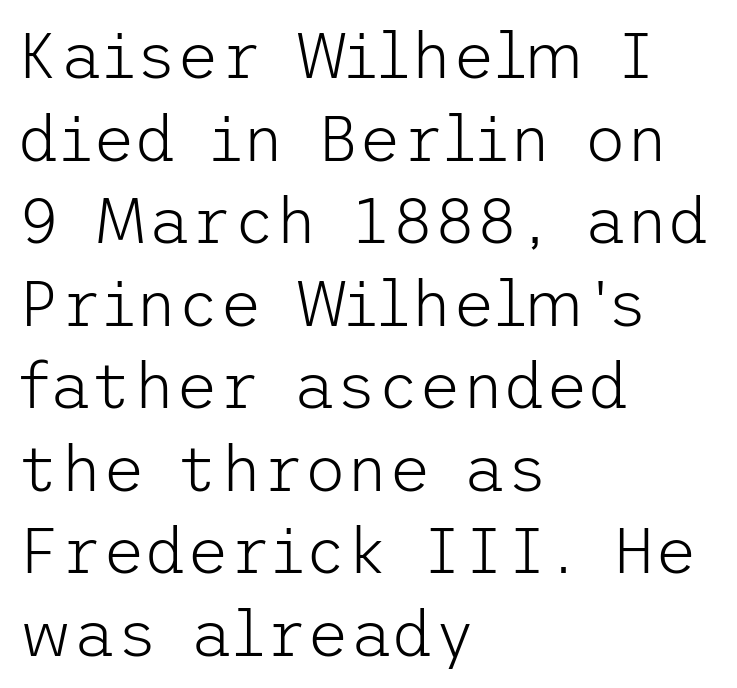
{"serif": "no", "italic": "no", "bold": "no", "weight": "light", "width": "normal", "stroke_contrast": "low", "x_height": "medium", "underline": "no", "align": "left", "line_spacing": "normal", "line_spacing_ratio": 1.27, "letter_spacing": "normal", "letter_spacing_em": 0.0, "glyph_px": 65}
